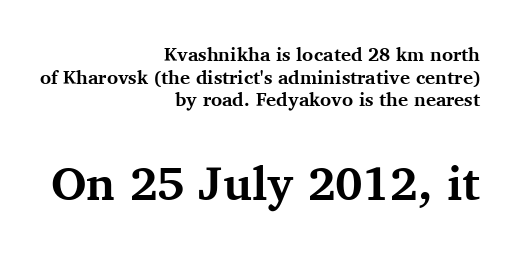
The rendering uses natural spacing where letterforms have individual widths. Set as a true bold cut, around the 700 mark. Nothing unusual about the tracking: characters are spaced as the font intends. Which chunk is bigger? The second one — the bottom block dwarfs the top. The gap between lines stays unmarked.
